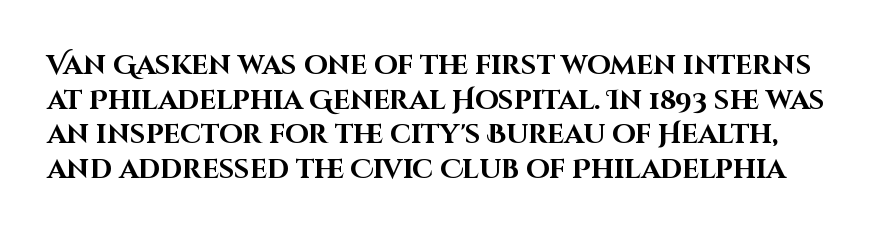
Is there much room between lines? A standard amount, neither cramped nor airy. No word sits above an underline. Posture: straight, roman, zero tilt. Standard letterfit; no display-style spreading of the glyphs. Each glyph is drawn with heavy, bold strokes.
